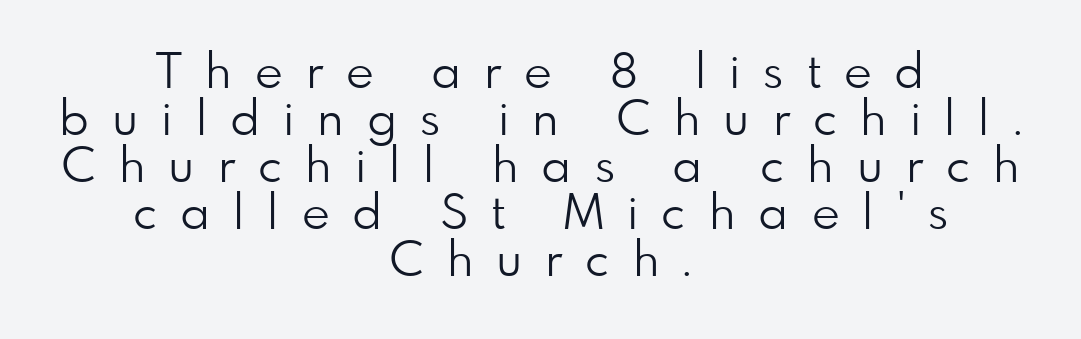
The image shows 48 px light sans-serif type, upright; set centered, tight line spacing (0.98x), unusually wide letter spacing (+0.48 em), not underlined; low stroke contrast and a small x-height.
